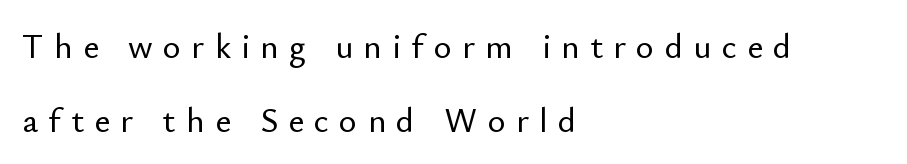
{"serif": "no", "italic": "no", "width": "normal", "stroke_contrast": "low", "x_height": "small", "monospaced": "no", "underline": "no", "align": "left", "line_spacing": "loose", "line_spacing_ratio": 2.17, "letter_spacing": "wide", "letter_spacing_em": 0.31, "glyph_px": 34}
